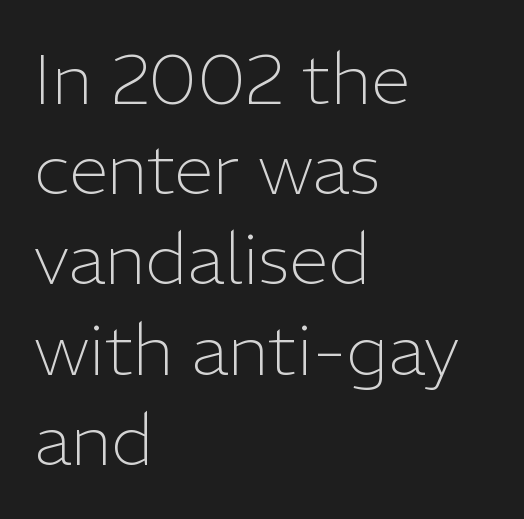
Look at the bottom of the vertical strokes: they stop flat, with no serifs. On a weight scale, this lands at 450 or below. The tracking reads as untouched default to a designer's eye. Tall strokes in this sample are plumb rather than angled. Regarding leading, the lines here are spaced in the standard way.
